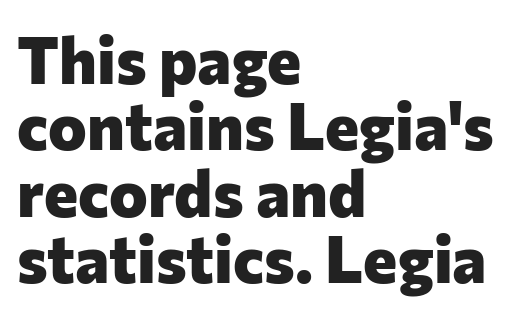
{"serif": "no", "italic": "no", "bold": "yes", "weight": "heavy", "width": "normal", "stroke_contrast": "low", "x_height": "medium", "monospaced": "no", "underline": "no", "align": "left", "line_spacing": "tight", "line_spacing_ratio": 1.02, "letter_spacing": "normal", "letter_spacing_em": 0.0, "glyph_px": 65}
